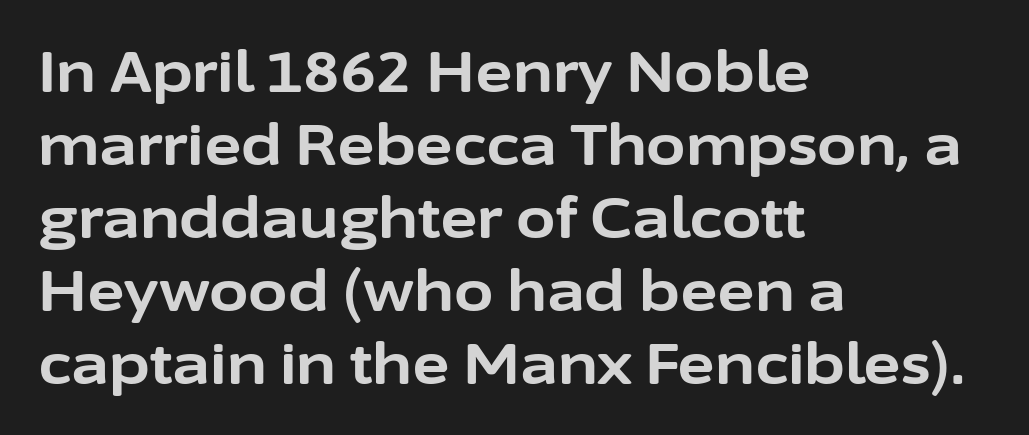
The image shows 57 px bold sans-serif type, upright; set left-aligned, normal line spacing (1.28x), normal letter spacing, not underlined; low stroke contrast and a medium x-height.
